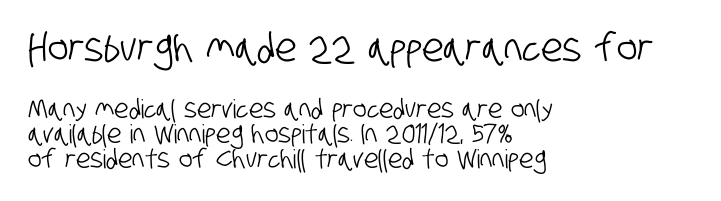
Q: Is the typeface a serif or a sans-serif typeface? A: Sans-serif.
Q: Is the text underlined? A: No.
Q: How is the paragraph aligned? A: Left-aligned.
Q: Is the spacing between letters normal or unusually wide? A: Normal.
Q: Is the spacing between lines tight, normal or loose? A: Tight.
Q: Which block of text is set in a larger size, the first (top) or the second (bottom)? A: The first (top) one.
Q: Width (condensed, normal, or wide)? A: Condensed.
Q: Stroke contrast? A: Low.
Q: x-height? A: Large.
Q: Monospaced? A: No.
